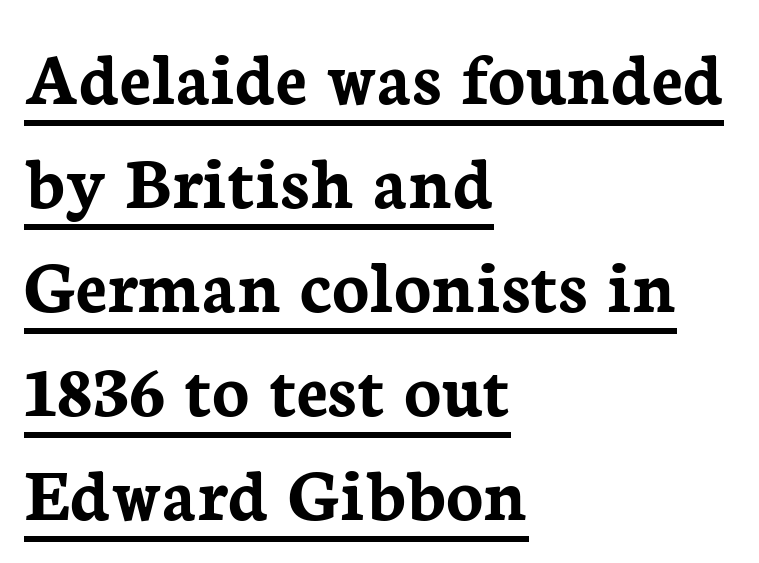
The image shows 77 px semibold serif type, upright; set left-aligned, normal line spacing (1.35x), normal letter spacing, underlined; low stroke contrast and a medium x-height.
